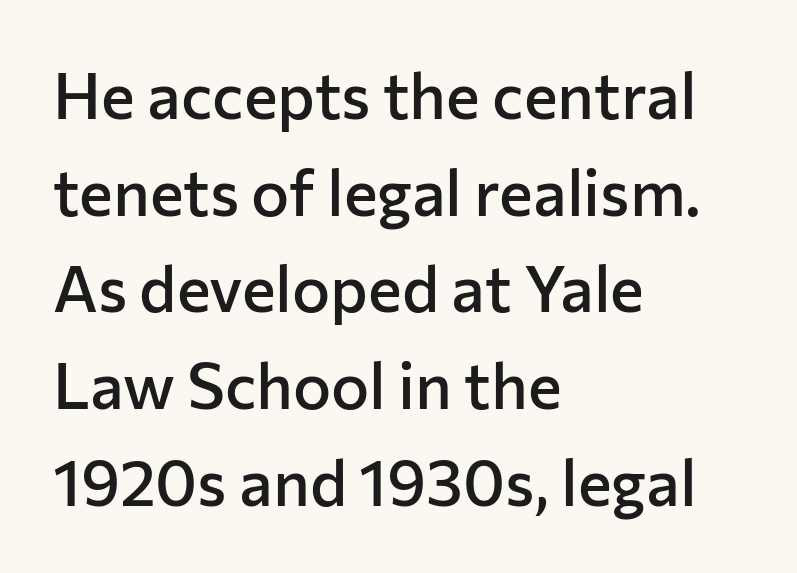
{"serif": "no", "italic": "no", "bold": "semi", "weight": "semibold", "width": "normal", "stroke_contrast": "low", "x_height": "medium", "monospaced": "no", "underline": "no", "align": "left", "line_spacing": "normal", "line_spacing_ratio": 1.51, "letter_spacing": "normal", "letter_spacing_em": 0.0, "glyph_px": 64}
